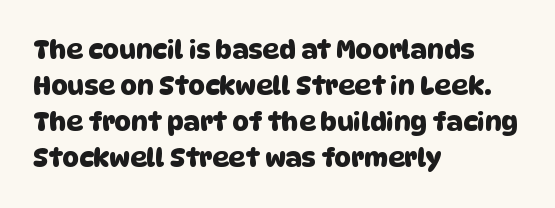
{"underline": "no", "align": "left", "line_spacing": "normal", "line_spacing_ratio": 1.39, "letter_spacing": "normal", "letter_spacing_em": 0.0, "glyph_px": 26}
